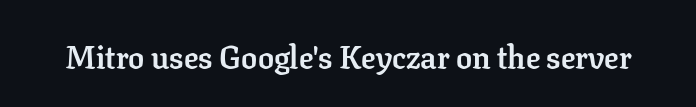
Typesetter's note: full bold, strokes at maximum text heaviness. Unlike a clean sans, this face finishes its strokes with serifs. Check under the words: just untouched page. Italic: no, the glyphs are upright roman. Looks like regular typesetting: each glyph gets only the width it needs.
